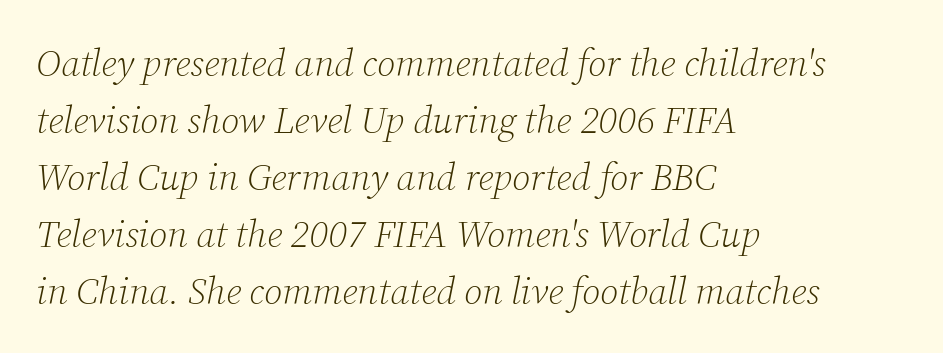
{"serif": "yes", "italic": "yes", "lean": "right", "slant_degrees": 12, "bold": "no", "weight": "light", "width": "normal", "stroke_contrast": "low", "x_height": "medium", "monospaced": "no", "underline": "no", "align": "left", "line_spacing": "normal", "line_spacing_ratio": 1.5, "letter_spacing": "normal", "letter_spacing_em": 0.0, "glyph_px": 38}
